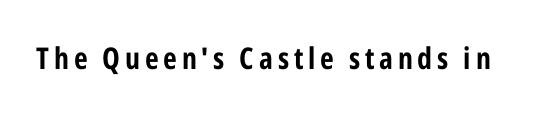
In terms of weight, the rendering is a true, heavy bold. Varying glyph widths throughout — classic text-font behaviour. The letters stand straight up with perfectly vertical stems. Each letter's strokes conclude bluntly, with no projecting serifs. Plain, unruled lines of type.
